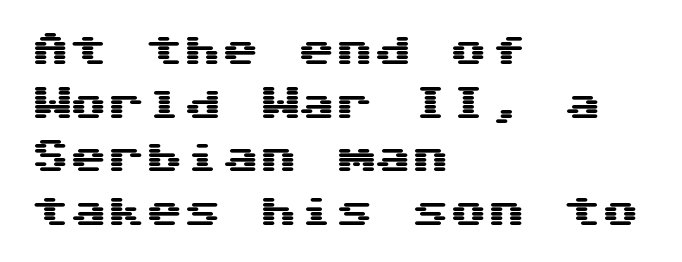
Quick note: interline space is typical. Leftover space on each line is placed entirely after the last word. The type family on display is of the sans-serif kind. Beneath every word, the page is bare.
